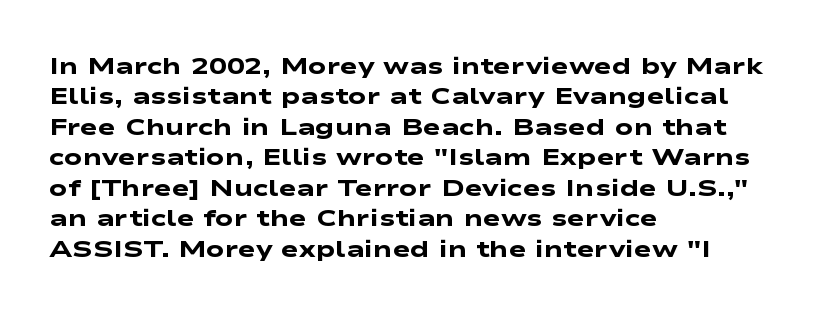
Each new line begins a customary step beneath the previous one. Descenders are the only things crossing below the line. Summary of weight: heavy, a full bold. Line starts are locked; line ends wander. The line texture is even and compact thanks to regular tracking.
